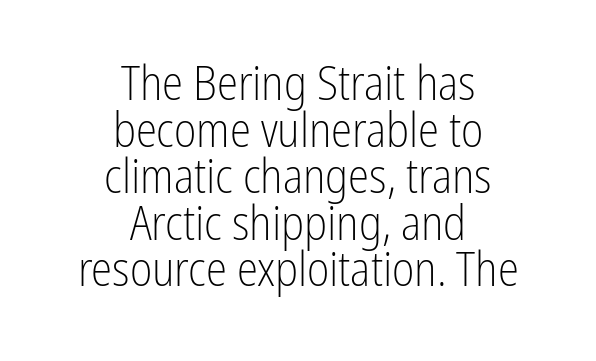
Weight: not bold — regular or lighter. Characters follow at the spacing the type designer built in. The type sits square on the baseline with zero lean. This sample uses a sans-serif face. Underline: absent.
